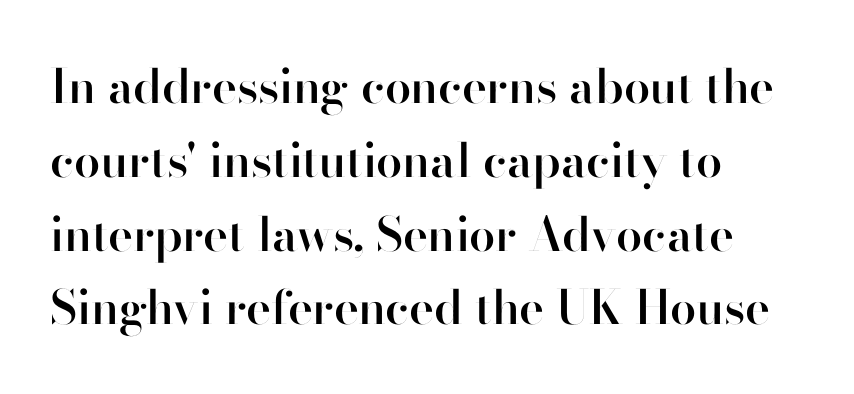
{"serif": "no", "italic": "no", "bold": "semi", "weight": "semibold", "width": "normal", "stroke_contrast": "high", "x_height": "small", "monospaced": "no", "underline": "no", "align": "left", "line_spacing": "normal", "line_spacing_ratio": 1.57, "letter_spacing": "normal", "letter_spacing_em": 0.0, "glyph_px": 47}
